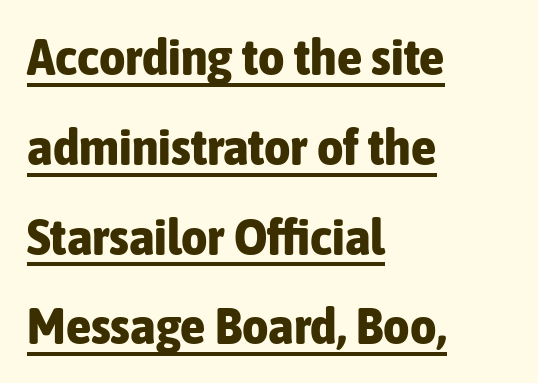
The image shows 51 px bold, condensed sans-serif type, upright; set left-aligned, line spacing 1.76x, normal letter spacing, underlined; low stroke contrast and a medium x-height.
